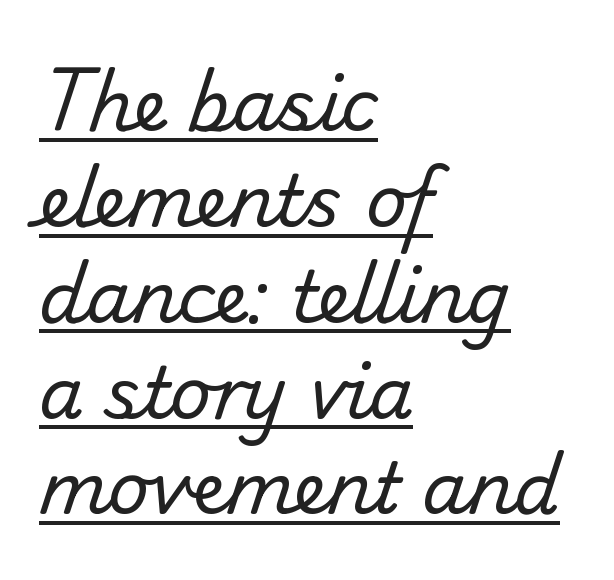
The image shows 71 px regular-weight sans-serif type; set left-aligned, normal line spacing (1.35x), normal letter spacing, underlined; low stroke contrast and a small x-height.
